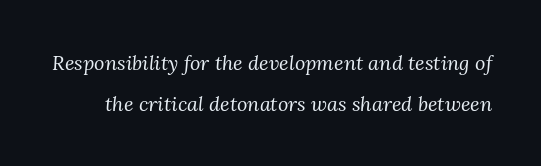
Q: Is the text bold? A: No.
Q: Is the text italic (slanted)? A: Yes, it leans right by about 3 degrees.
Q: Is the text underlined? A: No.
Q: Is the spacing between letters normal or unusually wide? A: Normal.
Q: Is the spacing between lines tight, normal or loose? A: Loose.
